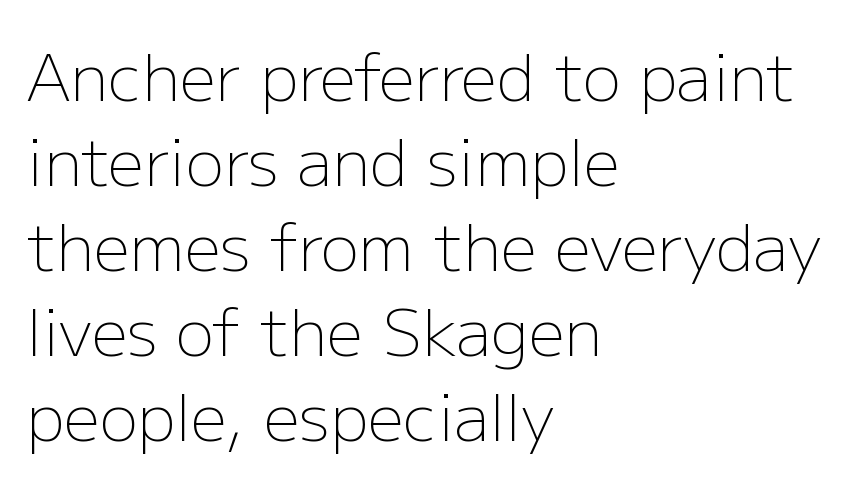
The image shows 64 px light sans-serif type, upright; set left-aligned, normal line spacing (1.33x), normal letter spacing, not underlined; low stroke contrast and a medium x-height.
